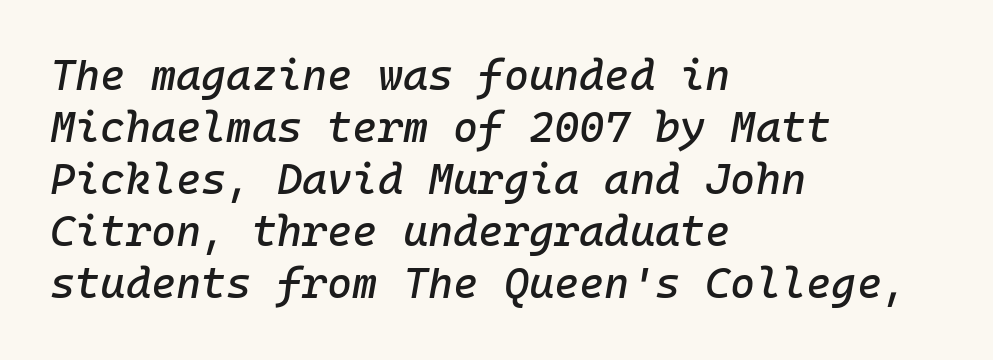
The letters march in equal steps, a hallmark of fixed-pitch type. If you drew a ruler down the left edge, every line would touch it. The strip under each line holds only bare page. Italic? Definitely — the glyphs are oblique. Does extra space separate the letters? No, they use regular spacing.
